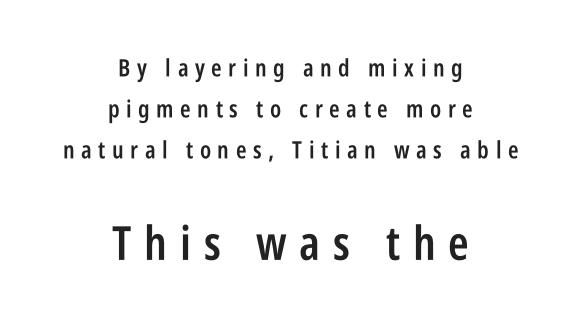
Q: Is the text bold? A: Semi-bold.
Q: Is the text italic (slanted)? A: No, it is upright.
Q: Is the typeface a serif or a sans-serif typeface? A: Sans-serif.
Q: Is the text underlined? A: No.
Q: How is the paragraph aligned? A: Centered.
Q: Is the spacing between letters normal or unusually wide? A: Unusually wide.
Q: Is the spacing between lines tight, normal or loose? A: Normal.
Q: Which block of text is set in a larger size, the first (top) or the second (bottom)? A: The second (bottom) one.
Q: Width (condensed, normal, or wide)? A: Condensed.
Q: Stroke contrast? A: Low.
Q: x-height? A: Large.
Q: Monospaced? A: No.
